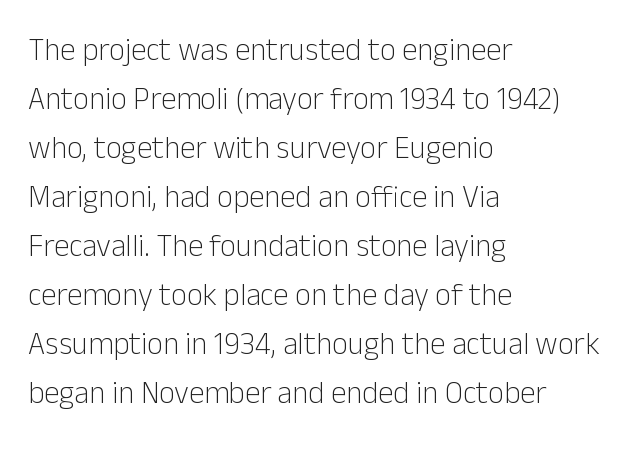
Q: Is the text bold? A: No.
Q: Is the text italic (slanted)? A: No, it is upright.
Q: Is the typeface a serif or a sans-serif typeface? A: Sans-serif.
Q: Is the text underlined? A: No.
Q: How is the paragraph aligned? A: Left-aligned.
Q: Is the spacing between letters normal or unusually wide? A: Normal.
Q: Is the spacing between lines tight, normal or loose? A: Normal.
Q: Width (condensed, normal, or wide)? A: Normal.
Q: Stroke contrast? A: Low.
Q: x-height? A: Medium.
Q: Monospaced? A: No.
